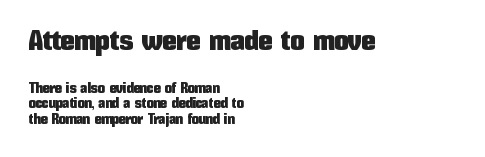
Q: Is the text italic (slanted)? A: No, it is upright.
Q: Is the typeface a serif or a sans-serif typeface? A: Sans-serif.
Q: Is the text underlined? A: No.
Q: How is the paragraph aligned? A: Left-aligned.
Q: Is the spacing between letters normal or unusually wide? A: Normal.
Q: Is the spacing between lines tight, normal or loose? A: Tight.
Q: Which block of text is set in a larger size, the first (top) or the second (bottom)? A: The first (top) one.
Q: Width (condensed, normal, or wide)? A: Condensed.
Q: Stroke contrast? A: Low.
Q: x-height? A: Medium.
Q: Monospaced? A: No.
